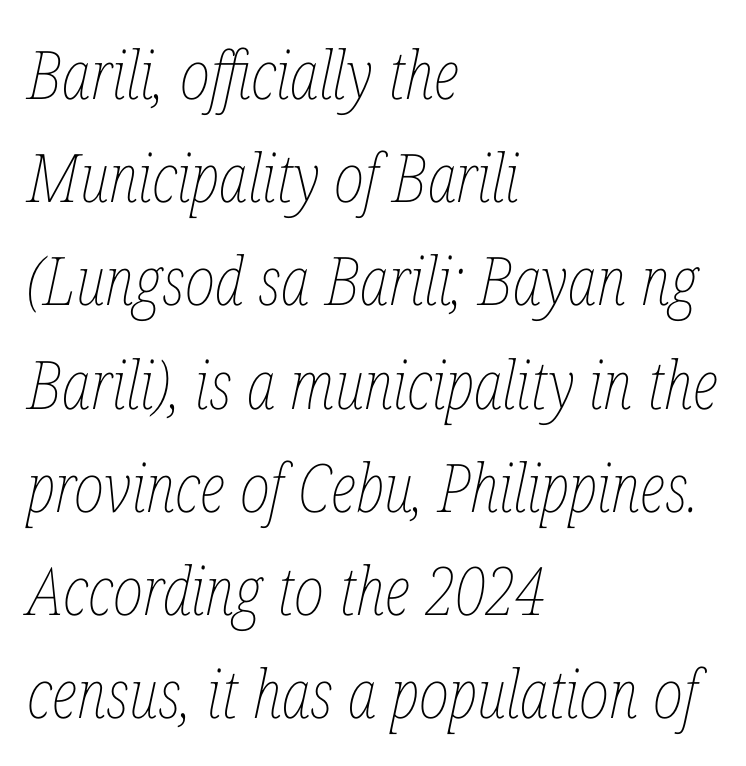
{"italic": "yes", "lean": "right", "slant_degrees": 12, "bold": "no", "weight": "thin", "width": "condensed", "stroke_contrast": "low", "x_height": "medium", "monospaced": "no", "underline": "no", "align": "left", "line_spacing": "normal", "line_spacing_ratio": 1.54, "letter_spacing": "normal", "letter_spacing_em": 0.0, "glyph_px": 67}
